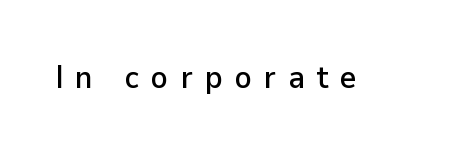
Q: Is the text italic (slanted)? A: No, it is upright.
Q: Is the typeface a serif or a sans-serif typeface? A: Sans-serif.
Q: Is the text underlined? A: No.
Q: Is the spacing between letters normal or unusually wide? A: Unusually wide.
Q: Width (condensed, normal, or wide)? A: Normal.
Q: Stroke contrast? A: Low.
Q: x-height? A: Medium.
Q: Monospaced? A: No.
